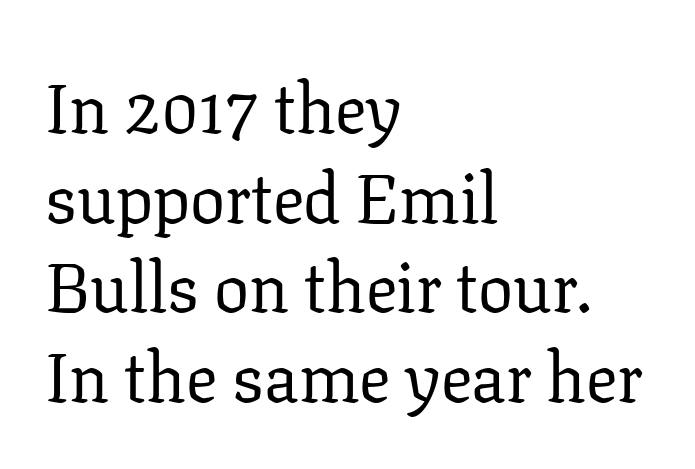
{"serif": "yes", "italic": "no", "bold": "no", "weight": "regular", "width": "normal", "stroke_contrast": "low", "x_height": "medium", "monospaced": "no", "underline": "no", "align": "left", "line_spacing": "normal", "line_spacing_ratio": 1.28, "letter_spacing": "normal", "letter_spacing_em": 0.0, "glyph_px": 70}
